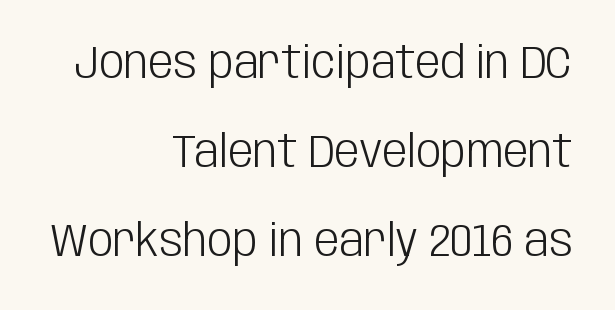
Q: Is the text bold? A: No.
Q: Is the text italic (slanted)? A: No, it is upright.
Q: Is the typeface a serif or a sans-serif typeface? A: Sans-serif.
Q: Is the text underlined? A: No.
Q: How is the paragraph aligned? A: Right-aligned.
Q: Is the spacing between letters normal or unusually wide? A: Normal.
Q: Is the spacing between lines tight, normal or loose? A: Loose.
Q: Width (condensed, normal, or wide)? A: Condensed.
Q: Stroke contrast? A: Low.
Q: x-height? A: Large.
Q: Monospaced? A: No.
